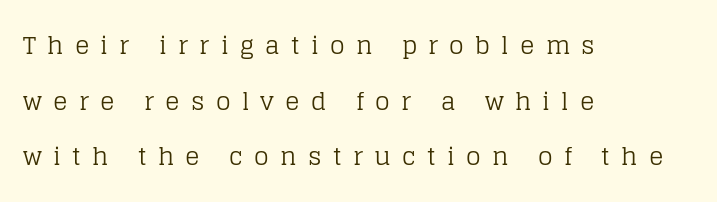
{"italic": "no", "bold": "no", "underline": "no", "align": "left", "line_spacing": "loose", "line_spacing_ratio": 2.32, "letter_spacing": "wide", "letter_spacing_em": 0.47, "glyph_px": 24}
